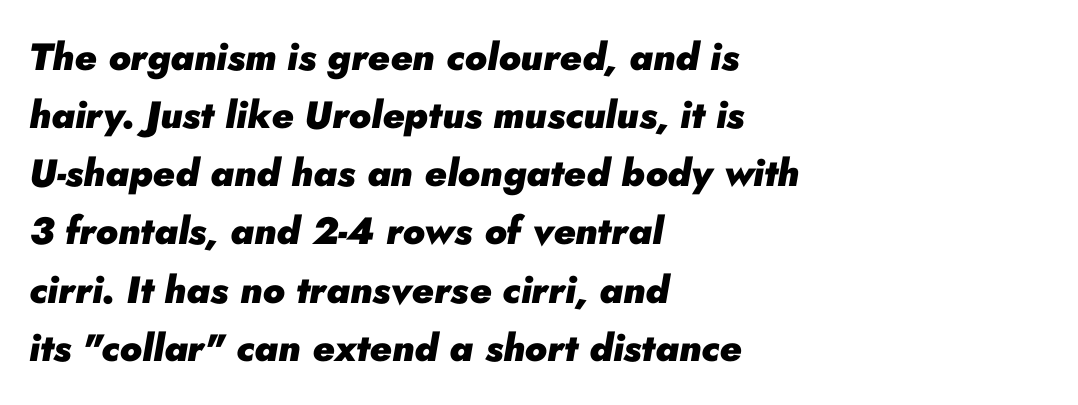
{"italic": "yes", "lean": "right", "slant_degrees": 10, "bold": "yes", "weight": "heavy", "width": "normal", "stroke_contrast": "low", "x_height": "small", "monospaced": "no", "underline": "no", "align": "left", "line_spacing": "normal", "line_spacing_ratio": 1.53, "letter_spacing": "normal", "letter_spacing_em": 0.0, "glyph_px": 38}
